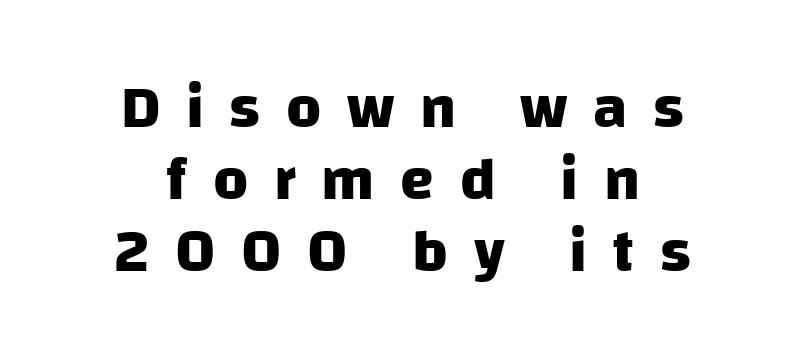
The image shows 61 px heavy sans-serif type; set centered, line spacing 1.18x, unusually wide letter spacing (+0.42 em), not underlined; low stroke contrast and a large x-height.
